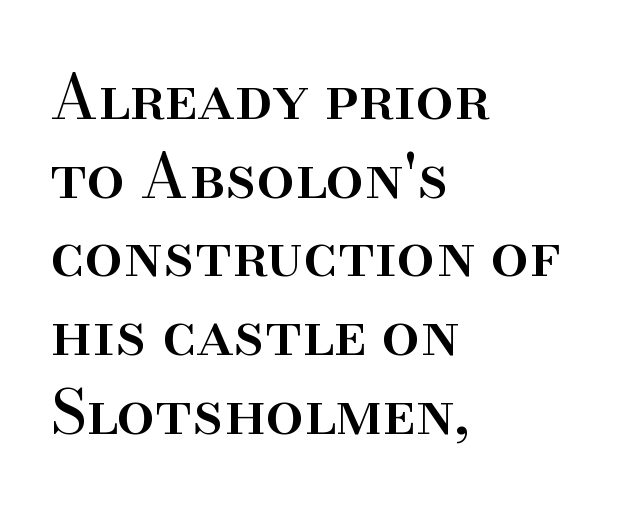
The passage is arranged the way most books set body copy — flush left. The glyphs in this specimen are seriffed. Quick note: underline off. Regular leading.
